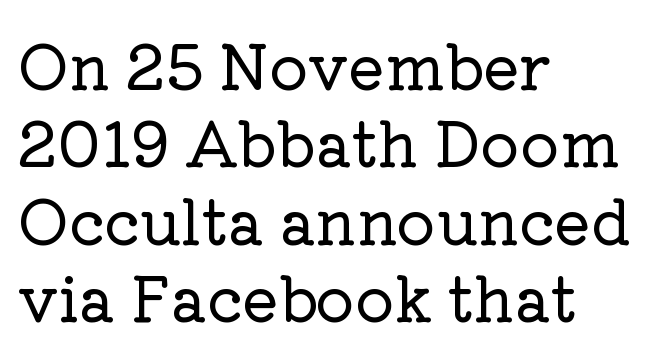
Beneath every word, the page is bare. The font's upright variant was chosen for this text. The letters advance in unequal steps, a hallmark of proportional type. Old-style or modern, the face here clearly has serifs. These lines are set flush left with a ragged right edge. The letterforms sit shoulder to shoulder at normal distance.
